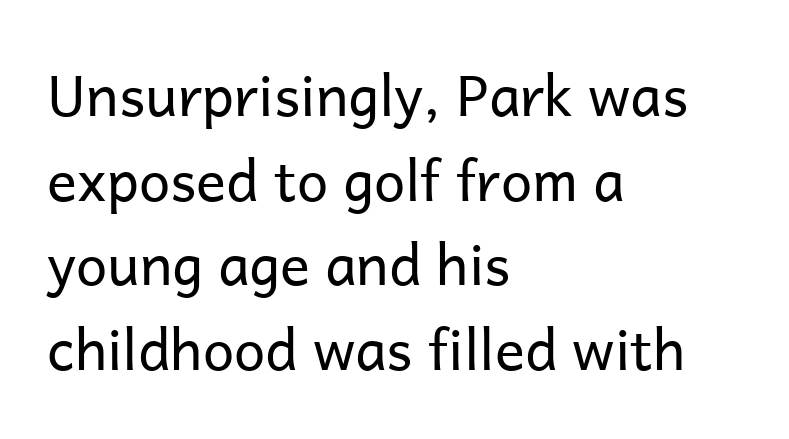
The image shows 56 px regular-weight sans-serif type, upright; set left-aligned, normal line spacing (1.51x), normal letter spacing, not underlined; low stroke contrast and a medium x-height.
